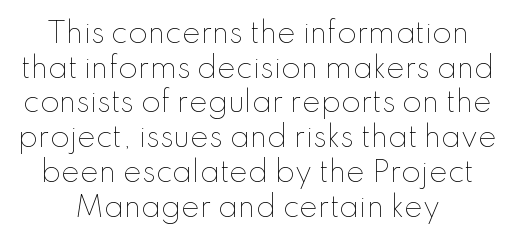
{"italic": "no", "bold": "no", "weight": "thin", "width": "normal", "stroke_contrast": "low", "x_height": "small", "monospaced": "no", "underline": "no", "align": "center", "line_spacing_ratio": 1.24, "letter_spacing": "normal", "letter_spacing_em": 0.0, "glyph_px": 28}
